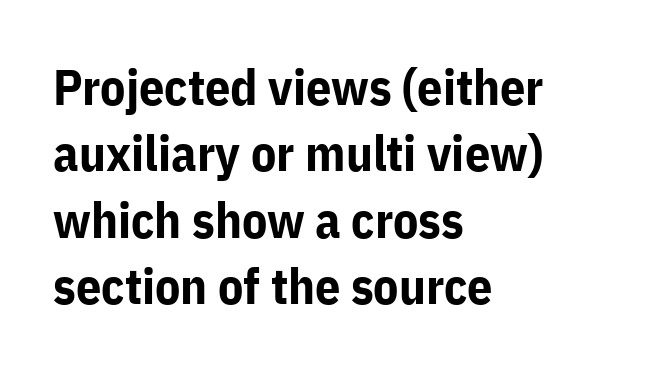
Q: Is the text bold? A: Yes.
Q: Is the text italic (slanted)? A: No, it is upright.
Q: Is the typeface a serif or a sans-serif typeface? A: Sans-serif.
Q: Is the text underlined? A: No.
Q: How is the paragraph aligned? A: Left-aligned.
Q: Is the spacing between letters normal or unusually wide? A: Normal.
Q: Is the spacing between lines tight, normal or loose? A: Normal.
Q: Width (condensed, normal, or wide)? A: Normal.
Q: Stroke contrast? A: Low.
Q: x-height? A: Medium.
Q: Monospaced? A: No.
